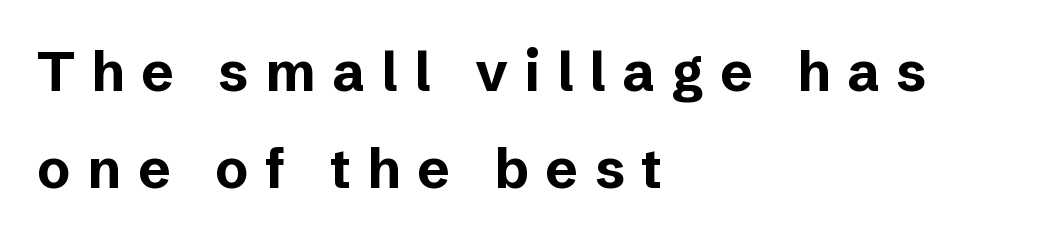
In CSS terms this would be text-align: left. Bold? Absolutely — the strokes are thick and heavy. The passage shown is not underscored anywhere. Looks like regular typesetting: each glyph gets only the width it needs. Every character sits straight up, as roman type does. Words appear elongated and porous because spacing is wide.
